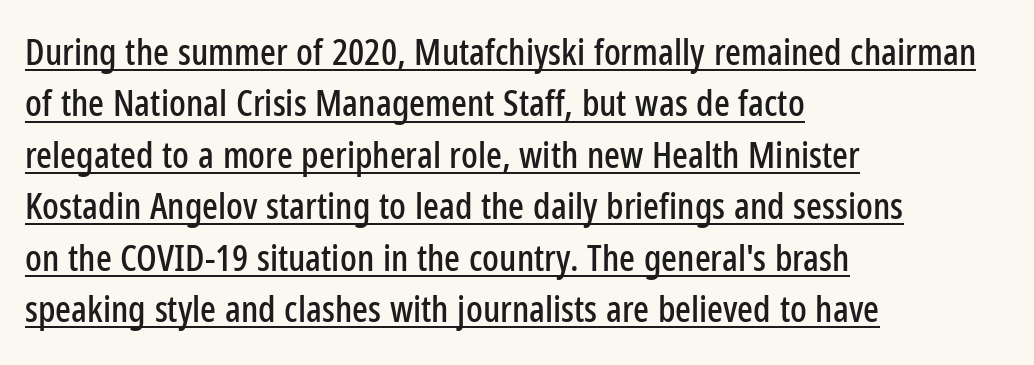
The image shows 37 px condensed sans-serif type, upright; set left-aligned, normal line spacing (1.39x), normal letter spacing, underlined; low stroke contrast and a medium x-height.
